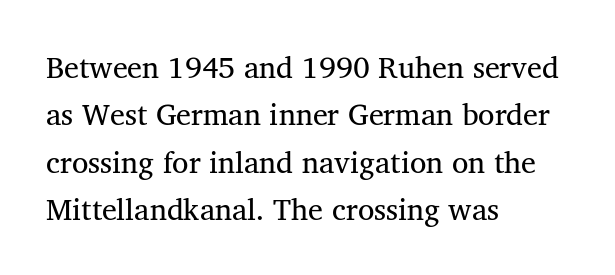
Q: Is the text bold? A: No.
Q: Is the text italic (slanted)? A: No, it is upright.
Q: Is the typeface a serif or a sans-serif typeface? A: Serif.
Q: Is the text underlined? A: No.
Q: How is the paragraph aligned? A: Left-aligned.
Q: Is the spacing between letters normal or unusually wide? A: Normal.
Q: Is the spacing between lines tight, normal or loose? A: Normal.
Q: Width (condensed, normal, or wide)? A: Normal.
Q: Stroke contrast? A: Medium.
Q: x-height? A: Medium.
Q: Monospaced? A: No.
